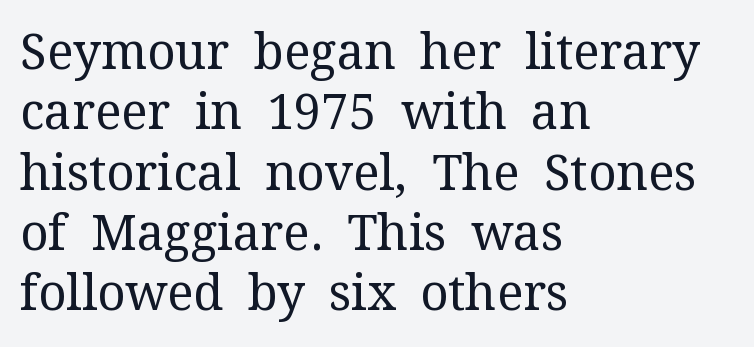
The image shows 49 px regular-weight serif type, upright; set left-aligned, line spacing 1.23x, normal letter spacing, not underlined; medium stroke contrast and a medium x-height.
